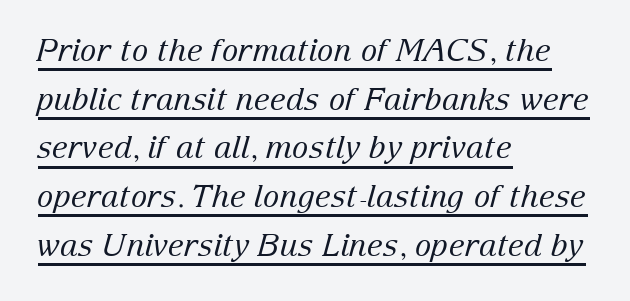
{"serif": "yes", "italic": "yes", "lean": "right", "slant_degrees": 15, "bold": "no", "weight": "regular", "width": "normal", "stroke_contrast": "low", "x_height": "medium", "monospaced": "no", "underline": "yes", "align": "left", "line_spacing": "normal", "line_spacing_ratio": 1.57, "letter_spacing": "normal", "letter_spacing_em": 0.0, "glyph_px": 31}
